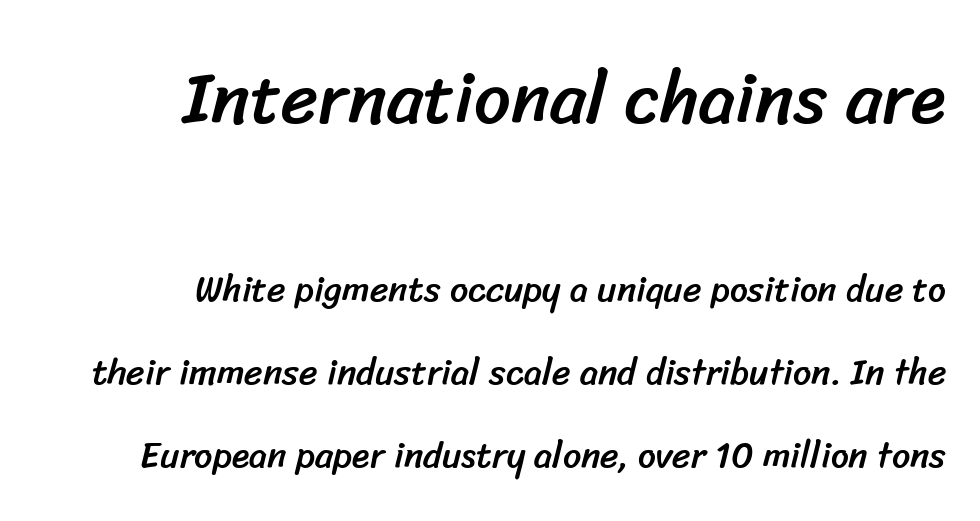
Q: Is the typeface a serif or a sans-serif typeface? A: Sans-serif.
Q: Is the text underlined? A: No.
Q: How is the paragraph aligned? A: Right-aligned.
Q: Is the spacing between letters normal or unusually wide? A: Normal.
Q: Is the spacing between lines tight, normal or loose? A: Loose.
Q: Which block of text is set in a larger size, the first (top) or the second (bottom)? A: The first (top) one.
Q: Width (condensed, normal, or wide)? A: Normal.
Q: Stroke contrast? A: Low.
Q: x-height? A: Medium.
Q: Monospaced? A: No.
